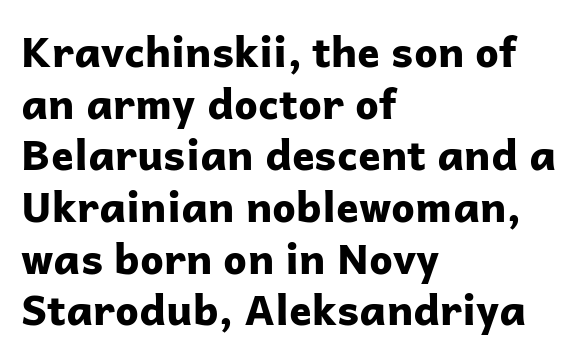
{"serif": "no", "italic": "no", "bold": "yes", "weight": "bold", "width": "normal", "stroke_contrast": "low", "x_height": "medium", "monospaced": "no", "underline": "no", "align": "left", "line_spacing_ratio": 1.23, "letter_spacing": "normal", "letter_spacing_em": 0.0, "glyph_px": 42}
